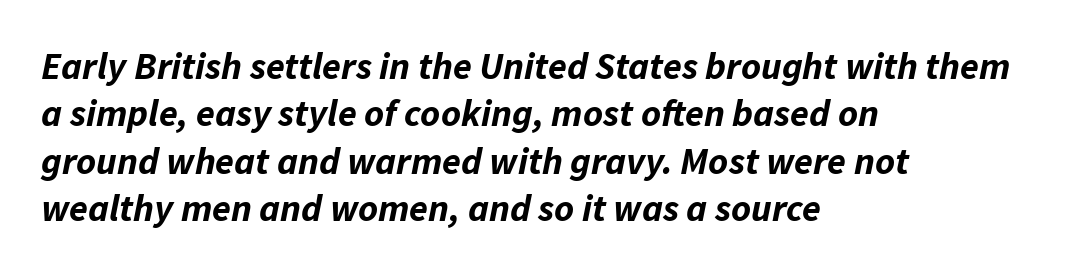
The image shows 38 px bold type, italic (leaning right); set left-aligned, normal line spacing (1.25x), normal letter spacing, not underlined; low stroke contrast and a medium x-height.
